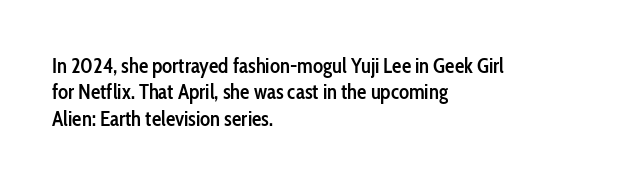
Its strokes are somewhat broadened, the hallmark of semibold type. Notice how descenders clear the ascenders below comfortably — that's standard leading. The letters stand straight up with perfectly vertical stems. Compared with a centered layout, this one pins lines to the left instead.
